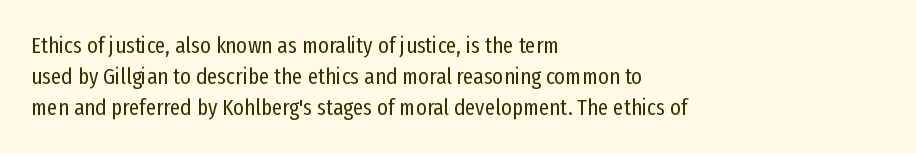
Descenders are the only things crossing below the line. The font sits on the lighter half of the weight spectrum, regular included. Does the copy run flush right? No — it runs flush left. Vertically, the passage feels balanced, rows spaced as you'd expect.
